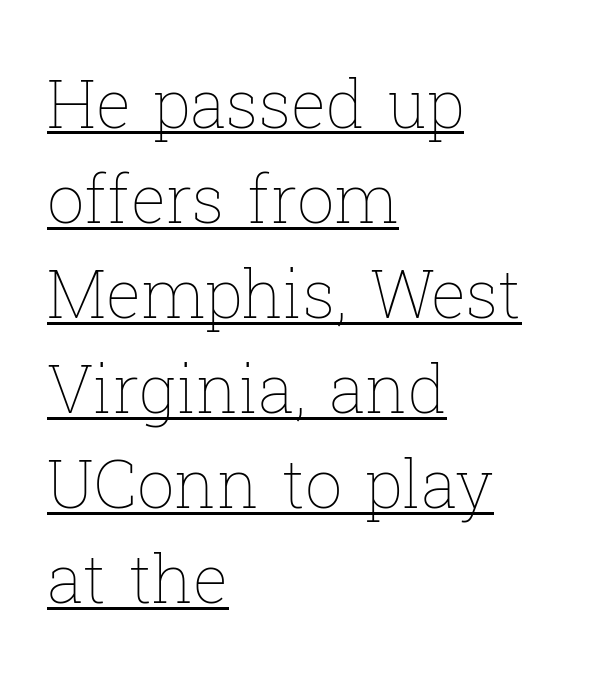
The image shows 66 px thin type, upright; set left-aligned, normal line spacing (1.44x), normal letter spacing, underlined; low stroke contrast and a medium x-height.
